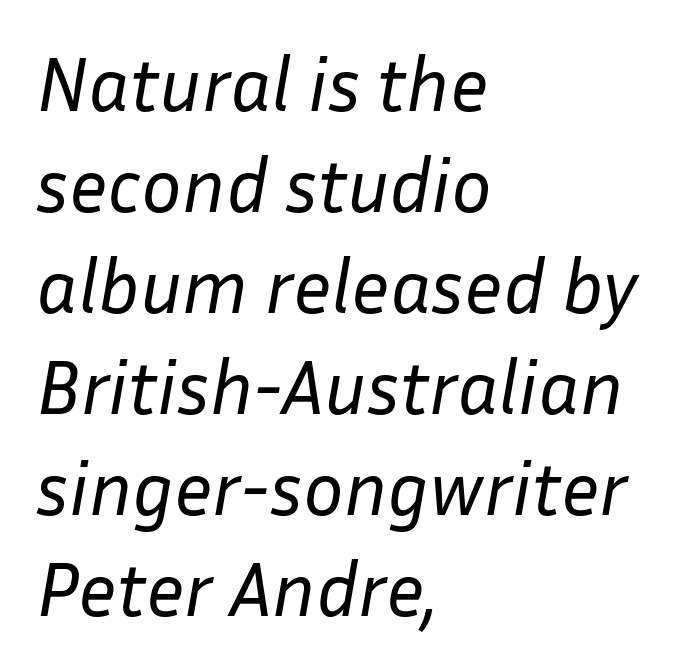
This sample uses an oblique cut, with every glyph tilted off the vertical. Where is the straight margin? On the left. Reading down the column, the eye jumps a familiar distance to each next line. These lines are rendered in a variable-pitch font.
